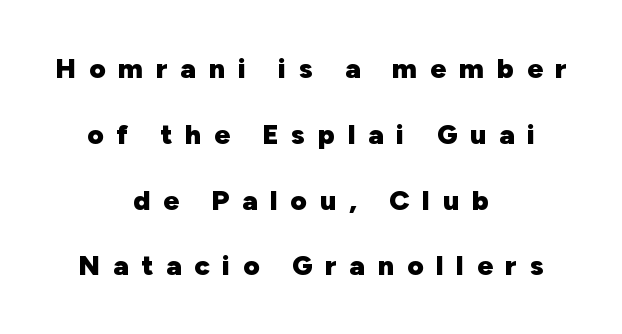
{"serif": "no", "italic": "no", "bold": "yes", "weight": "heavy", "width": "normal", "stroke_contrast": "low", "x_height": "medium", "monospaced": "no", "underline": "no", "align": "center", "line_spacing": "loose", "line_spacing_ratio": 2.35, "letter_spacing": "wide", "letter_spacing_em": 0.46, "glyph_px": 28}
